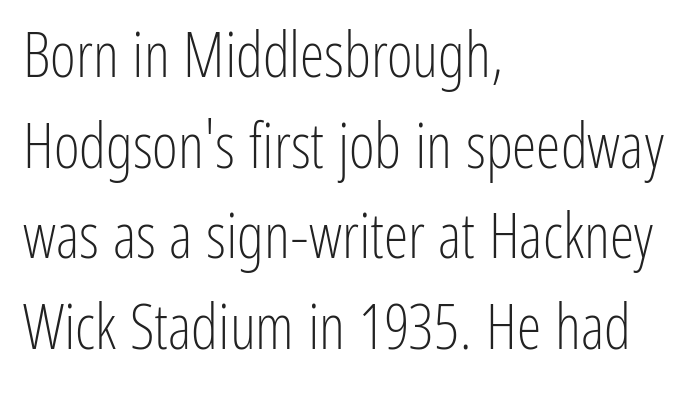
{"serif": "no", "italic": "no", "bold": "no", "weight": "light", "width": "condensed", "stroke_contrast": "low", "x_height": "medium", "monospaced": "no", "underline": "no", "align": "left", "line_spacing": "normal", "line_spacing_ratio": 1.46, "letter_spacing": "normal", "letter_spacing_em": 0.0, "glyph_px": 62}
